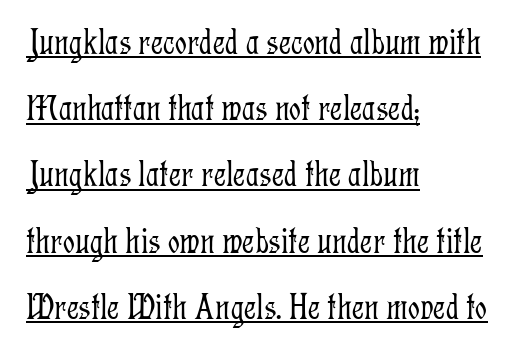
{"serif": "yes", "italic": "no", "bold": "no", "weight": "light", "width": "condensed", "stroke_contrast": "low", "x_height": "medium", "monospaced": "no", "underline": "yes", "align": "left", "line_spacing_ratio": 1.79, "letter_spacing": "normal", "letter_spacing_em": 0.0, "glyph_px": 37}
